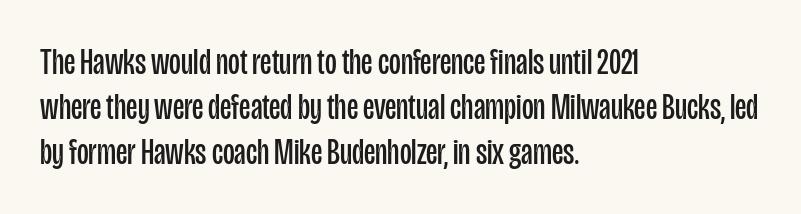
Nobody drew a line under any word here. The face used here is a sans, in the tradition of grotesques and geometrics. These lines stack with their left ends in a neat column. Nope, not italic — everything's standing straight. Letters have the restrained weight of plain body copy at most. Successive baselines arrive at the customary interval.
